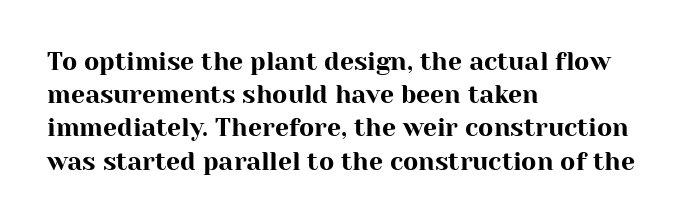
Q: Is the text italic (slanted)? A: No, it is upright.
Q: Is the text underlined? A: No.
Q: How is the paragraph aligned? A: Left-aligned.
Q: Is the spacing between letters normal or unusually wide? A: Normal.
Q: Is the spacing between lines tight, normal or loose? A: Normal.
